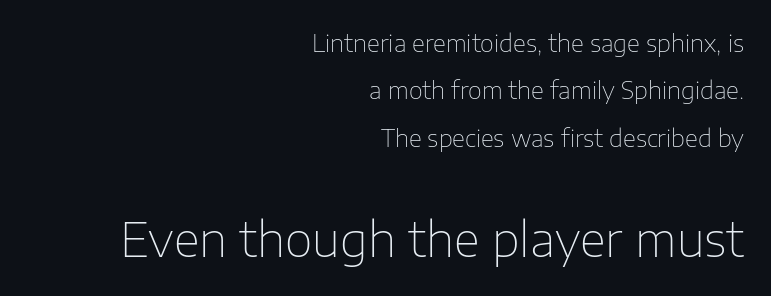
Q: Is the text bold? A: No.
Q: Is the text italic (slanted)? A: No, it is upright.
Q: Is the typeface a serif or a sans-serif typeface? A: Sans-serif.
Q: Is the text underlined? A: No.
Q: How is the paragraph aligned? A: Right-aligned.
Q: Is the spacing between letters normal or unusually wide? A: Normal.
Q: Is the spacing between lines tight, normal or loose? A: Loose.
Q: Which block of text is set in a larger size, the first (top) or the second (bottom)? A: The second (bottom) one.
Q: Width (condensed, normal, or wide)? A: Normal.
Q: Stroke contrast? A: Low.
Q: x-height? A: Medium.
Q: Monospaced? A: No.
